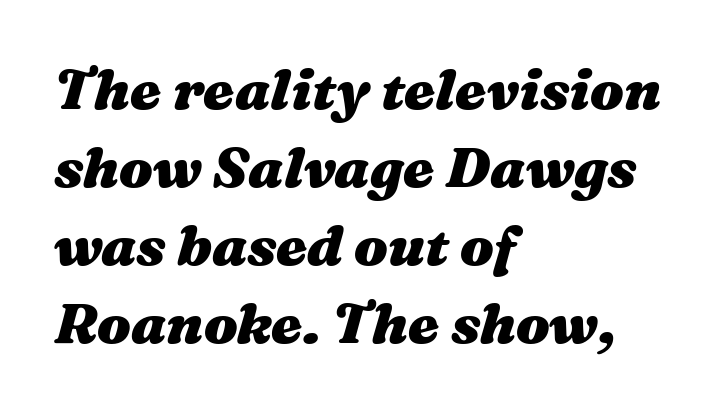
The image shows 56 px heavy, wide type, italic (leaning right); set left-aligned, normal line spacing (1.39x), normal letter spacing, not underlined; medium stroke contrast and a medium x-height.
